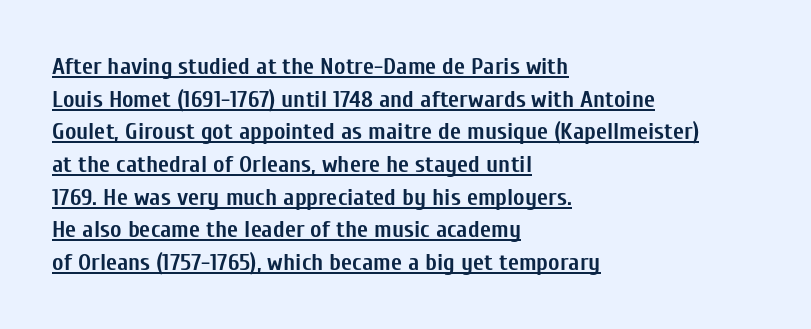
Here the glyphs are tracked normally, forming tight word shapes. Heft: maximum for text — a bold. The letters stand straight up with perfectly vertical stems. This block has exactly the height ordinary leading produces.
